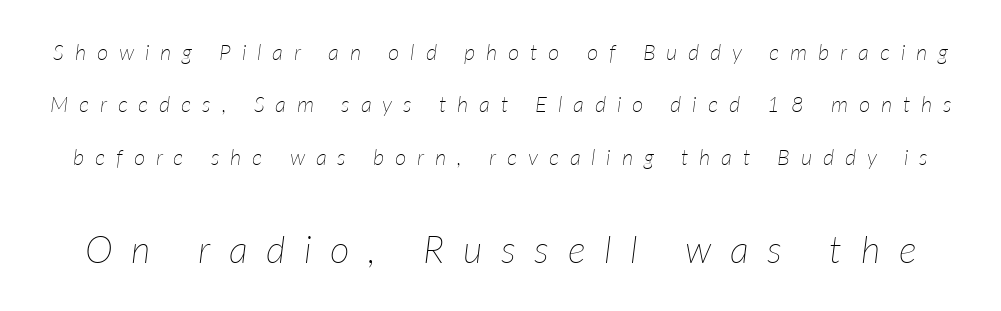
{"italic": "yes", "lean": "right", "slant_degrees": 7, "bold": "no", "weight": "thin", "width": "normal", "stroke_contrast": "low", "x_height": "medium", "monospaced": "no", "underline": "no", "line_spacing": "loose", "line_spacing_ratio": 2.38, "letter_spacing": "wide", "letter_spacing_em": 0.49, "larger_block": "second", "size_ratio": 1.73, "glyph_px": 38}
